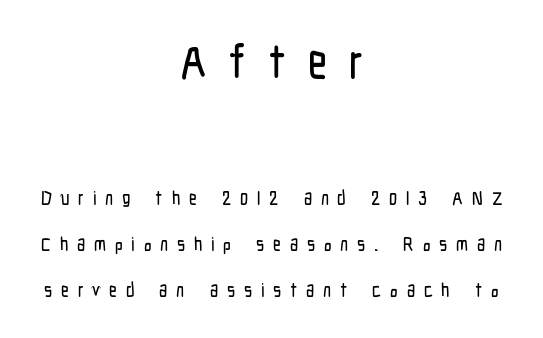
The image shows 47 px condensed sans-serif type, upright; set centered, loose line spacing (2.4x), unusually wide letter spacing (+0.46 em), not underlined; the first (top) block is 2.47x larger; low stroke contrast and a medium x-height.
